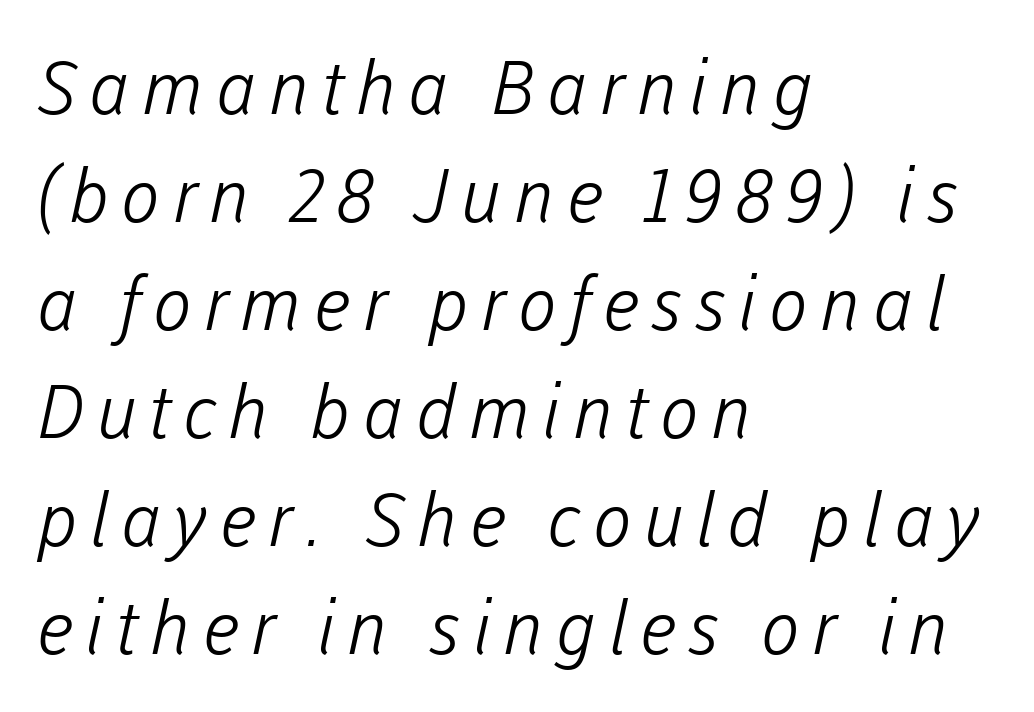
The image shows 74 px light sans-serif type; set left-aligned, normal line spacing (1.46x), not underlined; low stroke contrast and a medium x-height.
